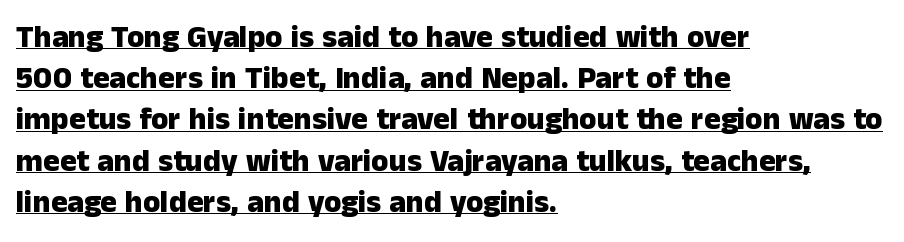
Q: Is the text bold? A: Yes.
Q: Is the text italic (slanted)? A: No, it is upright.
Q: Is the typeface a serif or a sans-serif typeface? A: Sans-serif.
Q: Is the text underlined? A: Yes.
Q: How is the paragraph aligned? A: Left-aligned.
Q: Is the spacing between letters normal or unusually wide? A: Normal.
Q: Is the spacing between lines tight, normal or loose? A: Normal.
Q: Width (condensed, normal, or wide)? A: Normal.
Q: Stroke contrast? A: Low.
Q: x-height? A: Medium.
Q: Monospaced? A: No.
